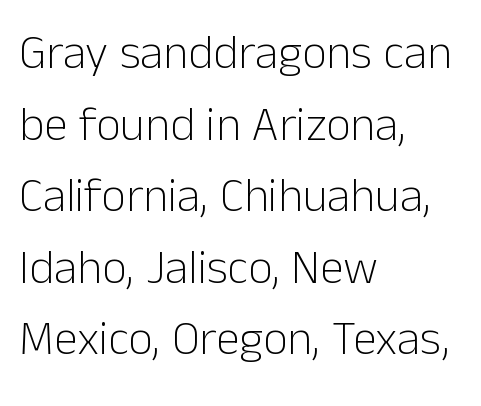
Check the space under the baseline: it is left empty. Think standard paragraph weight, or any step lighter than that. Regarding serifs, this sample does without them. No extra tracking has been applied to these lines. A roman cut, with each character standing at attention. Is this a fixed-width face? No — the glyphs have proportional, varying widths.
